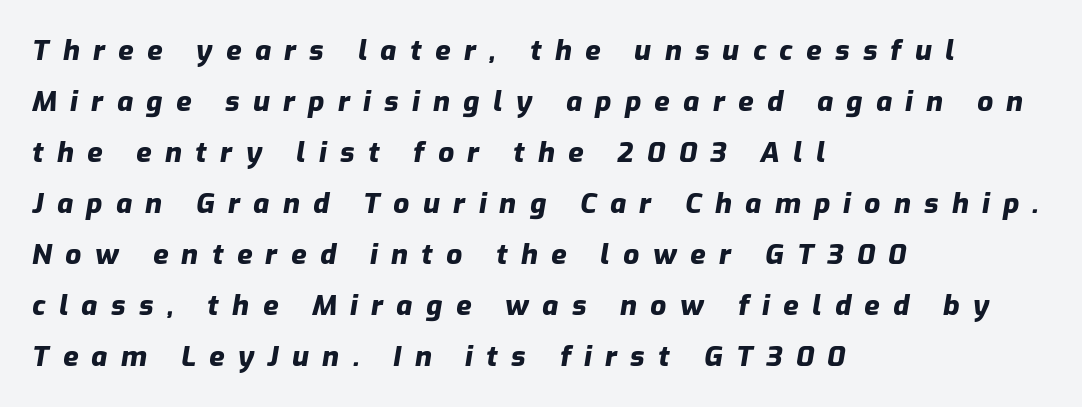
Q: Is the text bold? A: Yes.
Q: Is the text italic (slanted)? A: Yes, it leans right by about 9 degrees.
Q: Is the text underlined? A: No.
Q: How is the paragraph aligned? A: Left-aligned.
Q: Is the spacing between letters normal or unusually wide? A: Unusually wide.
Q: Width (condensed, normal, or wide)? A: Normal.
Q: Stroke contrast? A: Low.
Q: x-height? A: Medium.
Q: Monospaced? A: No.
